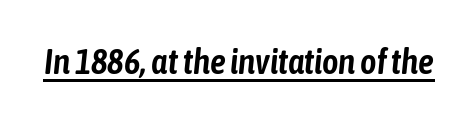
An italicized treatment has been applied to the whole sample. Each letter keeps its own natural width here, so spacing adapts to shape. You could call the tracking neutral — neither tight nor loose. The words here are underlined.
